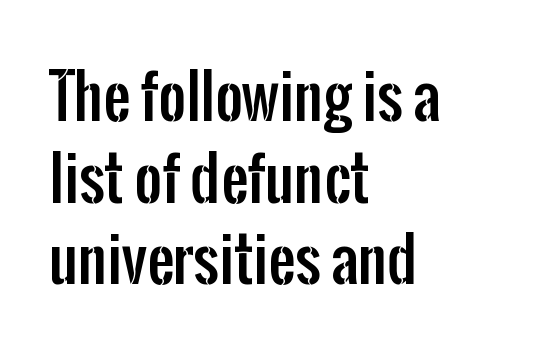
{"serif": "no", "italic": "no", "width": "condensed", "stroke_contrast": "low", "x_height": "medium", "monospaced": "no", "underline": "no", "align": "left", "line_spacing": "normal", "line_spacing_ratio": 1.36, "letter_spacing": "normal", "letter_spacing_em": 0.0, "glyph_px": 60}
